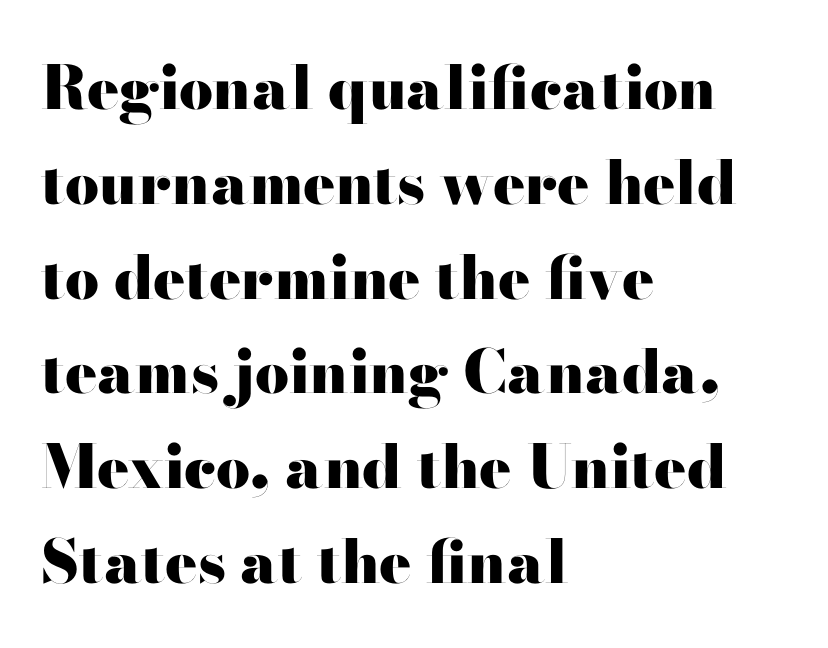
{"serif": "no", "italic": "no", "bold": "yes", "weight": "heavy", "width": "wide", "stroke_contrast": "high", "x_height": "small", "monospaced": "no", "underline": "no", "align": "left", "line_spacing": "normal", "line_spacing_ratio": 1.58, "letter_spacing": "normal", "letter_spacing_em": 0.0, "glyph_px": 60}
